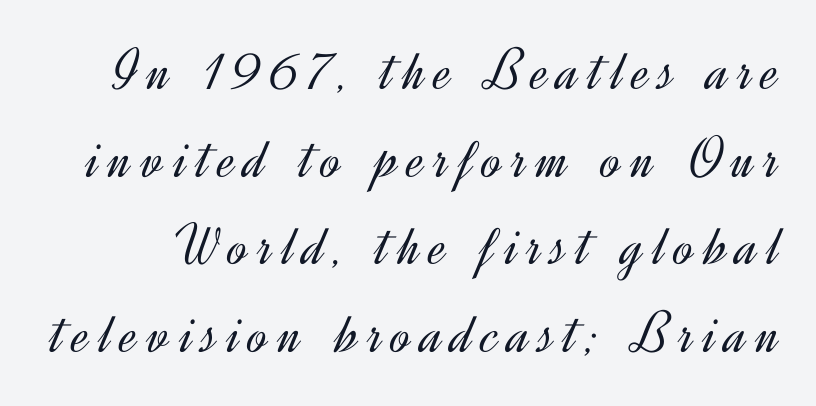
The weight would be labelled regular, book, light, or lighter still. Character widths vary here, with narrow letters taking less room than wide ones. What kind of face is this? One without serifs — a sans. How would I describe the line gaps? Plain and ordinary. The passage shown is not underscored anywhere.
